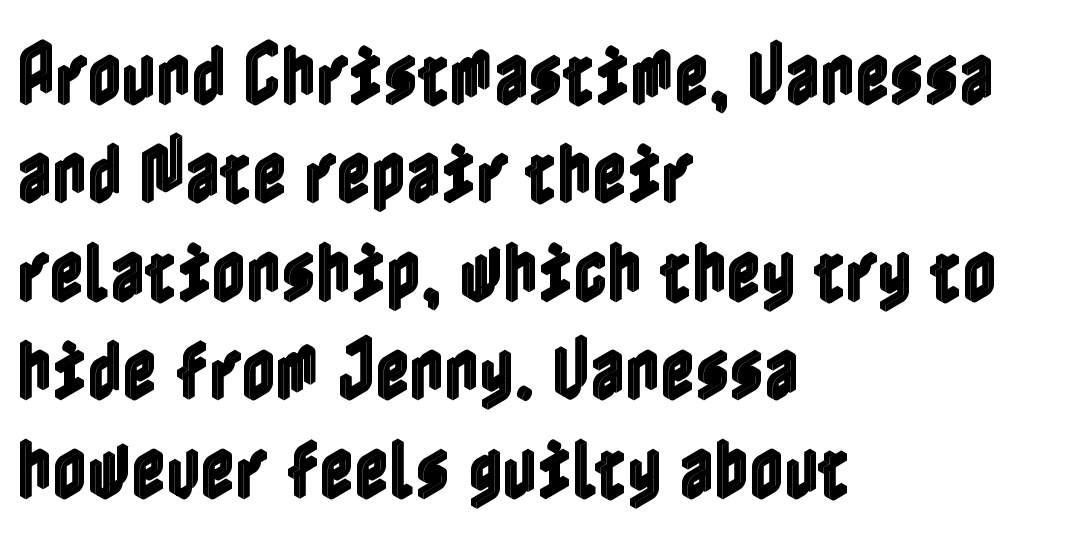
{"italic": "no", "width": "condensed", "x_height": "medium", "underline": "no", "align": "left", "line_spacing": "normal", "line_spacing_ratio": 1.47, "letter_spacing": "normal", "letter_spacing_em": 0.0, "glyph_px": 67}
